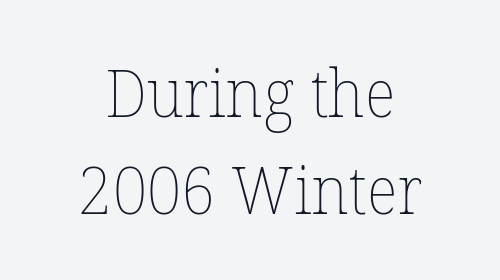
The image shows 67 px thin type, upright; set centered, normal line spacing (1.45x), normal letter spacing, not underlined; low stroke contrast and a medium x-height.
